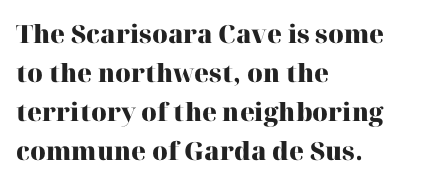
{"italic": "no", "bold": "yes", "underline": "no", "align": "left", "line_spacing": "normal", "line_spacing_ratio": 1.56, "letter_spacing": "normal", "letter_spacing_em": 0.0, "glyph_px": 25}
